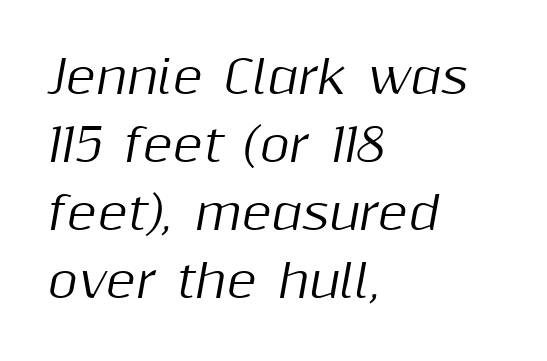
Compared with a centered layout, this one pins lines to the left instead. Type without underlining. Interline gaps are of average width in this sample. Inter-character spacing is left at the font's built-in metrics. Think of a printed novel: that variable character pitch is what you see here.
